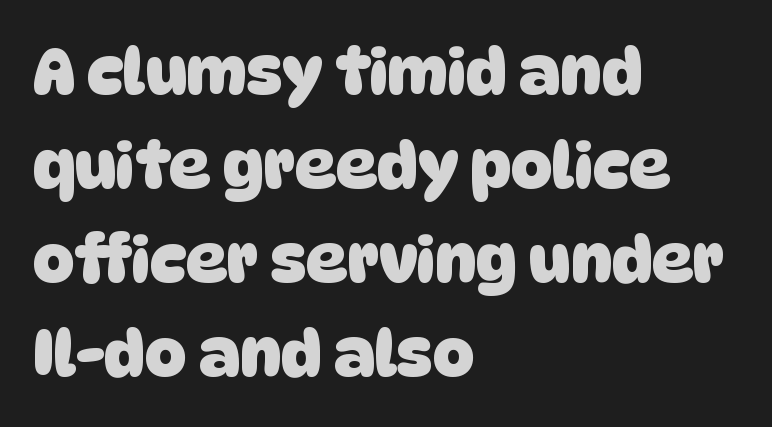
Q: Is the text bold? A: Yes.
Q: Is the typeface a serif or a sans-serif typeface? A: Sans-serif.
Q: Is the text underlined? A: No.
Q: How is the paragraph aligned? A: Left-aligned.
Q: Is the spacing between letters normal or unusually wide? A: Normal.
Q: Is the spacing between lines tight, normal or loose? A: Normal.
Q: Width (condensed, normal, or wide)? A: Normal.
Q: Stroke contrast? A: Low.
Q: x-height? A: Large.
Q: Monospaced? A: No.
